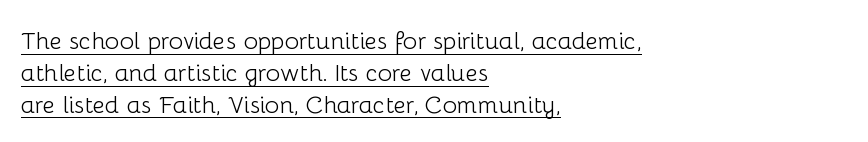
{"italic": "no", "bold": "no", "underline": "yes", "align": "left", "line_spacing": "normal", "line_spacing_ratio": 1.33, "letter_spacing": "normal", "letter_spacing_em": 0.0, "glyph_px": 24}
